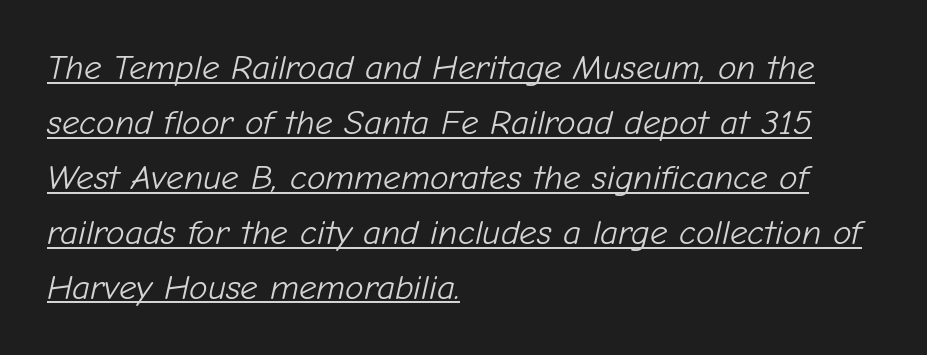
The image shows 35 px light type, italic (leaning right); set left-aligned, normal line spacing (1.57x), normal letter spacing, underlined; low stroke contrast and a medium x-height.
